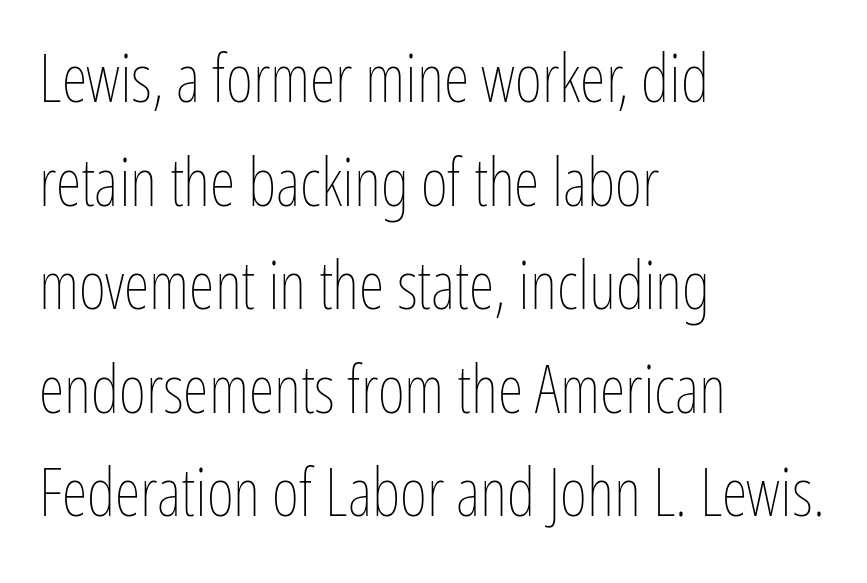
Regarding leading, the lines here are spaced in the standard way. This rendering leaves character spacing at its baseline value. The type sits square on the baseline with zero lean. Summary of weight: not heavy and not bold. Does the copy run flush right? No — it runs flush left.
